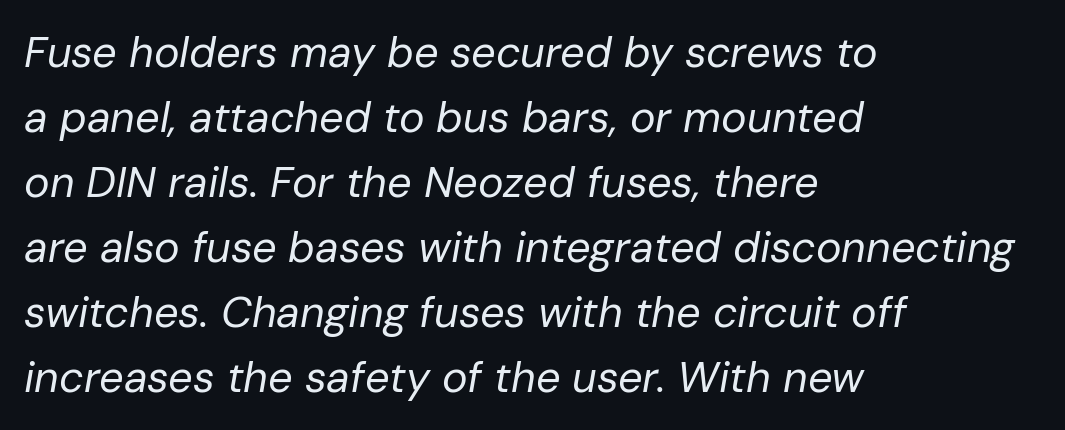
A light-to-regular cut is what we see here. One-word summary of the alignment: left. These lines are rendered in a variable-pitch font. Caption: standard tracking, unaltered.
